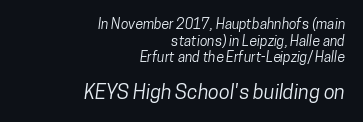
Each row of text sits above clean, open space. The more generous point size was reserved for the lower chunk. The typesetter chose a ragged-left arrangement here. These lines keep a tight, regular rhythm from letter to letter.
